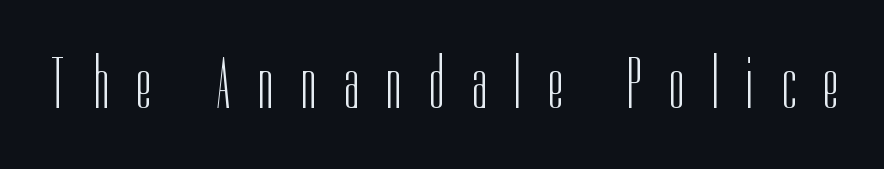
{"serif": "no", "italic": "no", "bold": "no", "weight": "light", "width": "condensed", "stroke_contrast": "low", "x_height": "medium", "monospaced": "no", "underline": "no", "letter_spacing": "wide", "letter_spacing_em": 0.4, "glyph_px": 72}
